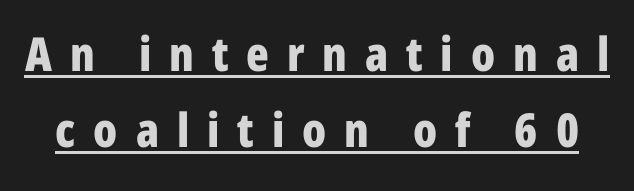
The image shows 47 px bold, condensed sans-serif type, upright; set normal line spacing (1.62x), unusually wide letter spacing (+0.38 em), underlined; low stroke contrast and a medium x-height.
